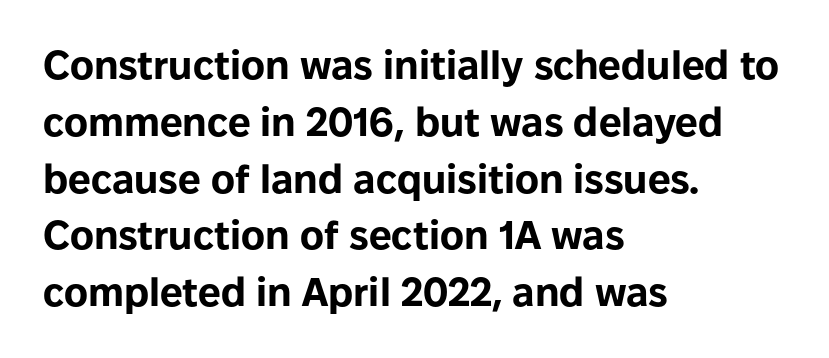
The image shows 40 px bold sans-serif type, upright; set left-aligned, normal line spacing (1.42x), normal letter spacing, not underlined; low stroke contrast and a medium x-height.
